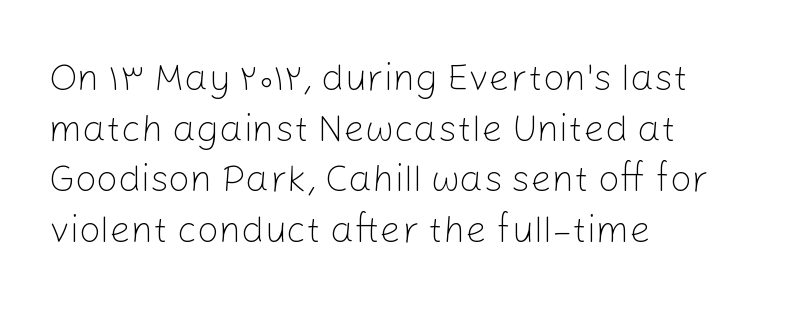
Q: Is the text bold? A: No.
Q: Is the text italic (slanted)? A: No, it is upright.
Q: Is the typeface a serif or a sans-serif typeface? A: Sans-serif.
Q: Is the text underlined? A: No.
Q: How is the paragraph aligned? A: Left-aligned.
Q: Is the spacing between letters normal or unusually wide? A: Normal.
Q: Is the spacing between lines tight, normal or loose? A: Normal.
Q: Width (condensed, normal, or wide)? A: Normal.
Q: Stroke contrast? A: Low.
Q: x-height? A: Medium.
Q: Monospaced? A: No.
